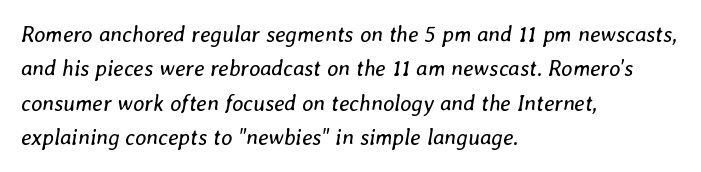
The image shows 22 px text type, italic (leaning right); set left-aligned, normal line spacing (1.56x), normal letter spacing, not underlined.
